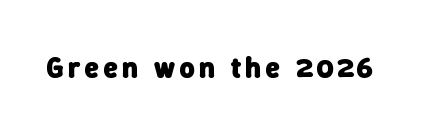
Q: Is the text bold? A: Yes.
Q: Is the typeface a serif or a sans-serif typeface? A: Sans-serif.
Q: Is the text underlined? A: No.
Q: Width (condensed, normal, or wide)? A: Normal.
Q: Stroke contrast? A: Low.
Q: x-height? A: Medium.
Q: Monospaced? A: No.
